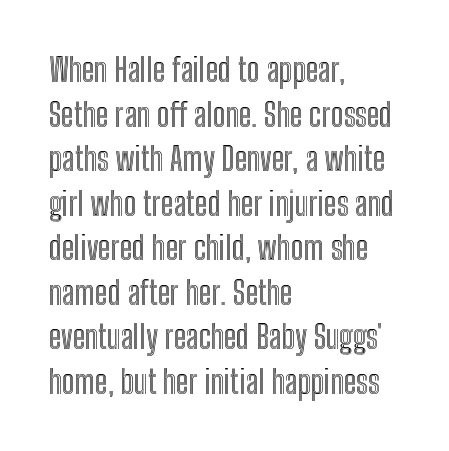
Short note: letters normally spaced. Check under the words: just untouched page. The text block is weighted toward the left margin, trailing off unevenly rightward. Looks like regular typesetting: each glyph gets only the width it needs.
